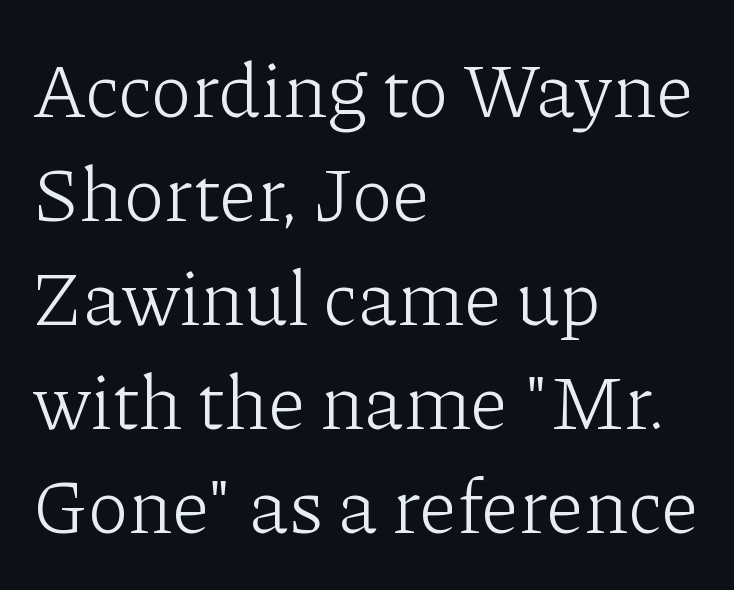
The image shows 76 px light serif type, upright; set left-aligned, normal line spacing (1.37x), normal letter spacing, not underlined; low stroke contrast and a medium x-height.
